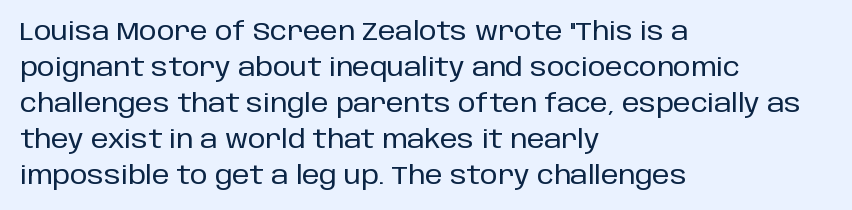
{"italic": "no", "underline": "no", "align": "left", "line_spacing": "normal", "line_spacing_ratio": 1.44, "letter_spacing": "normal", "letter_spacing_em": 0.0, "glyph_px": 25}
